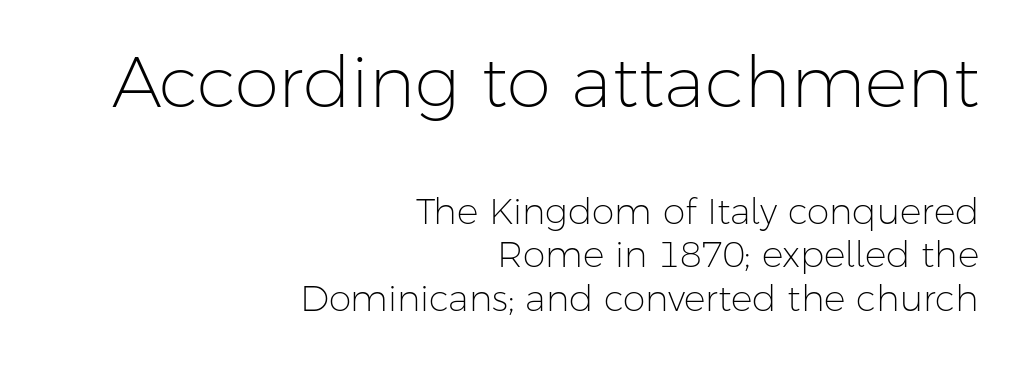
{"serif": "no", "italic": "no", "bold": "no", "weight": "light", "width": "normal", "stroke_contrast": "low", "x_height": "medium", "monospaced": "no", "underline": "no", "align": "right", "line_spacing_ratio": 1.21, "letter_spacing": "normal", "letter_spacing_em": 0.0, "larger_block": "first", "size_ratio": 1.97, "glyph_px": 71}
